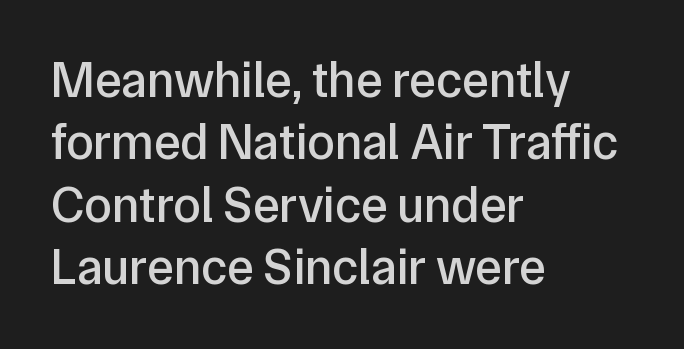
The image shows 50 px sans-serif type, upright; set left-aligned, normal line spacing (1.25x), normal letter spacing, not underlined; low stroke contrast and a medium x-height.
